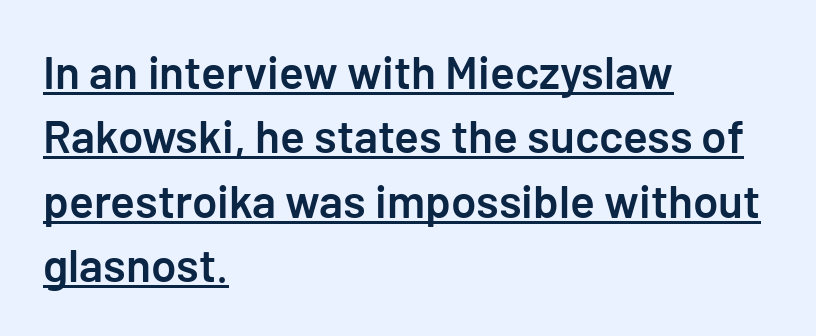
Q: Is the text bold? A: Semi-bold.
Q: Is the text italic (slanted)? A: No, it is upright.
Q: Is the typeface a serif or a sans-serif typeface? A: Sans-serif.
Q: Is the text underlined? A: Yes.
Q: How is the paragraph aligned? A: Left-aligned.
Q: Is the spacing between letters normal or unusually wide? A: Normal.
Q: Is the spacing between lines tight, normal or loose? A: Normal.
Q: Width (condensed, normal, or wide)? A: Normal.
Q: Stroke contrast? A: Low.
Q: x-height? A: Medium.
